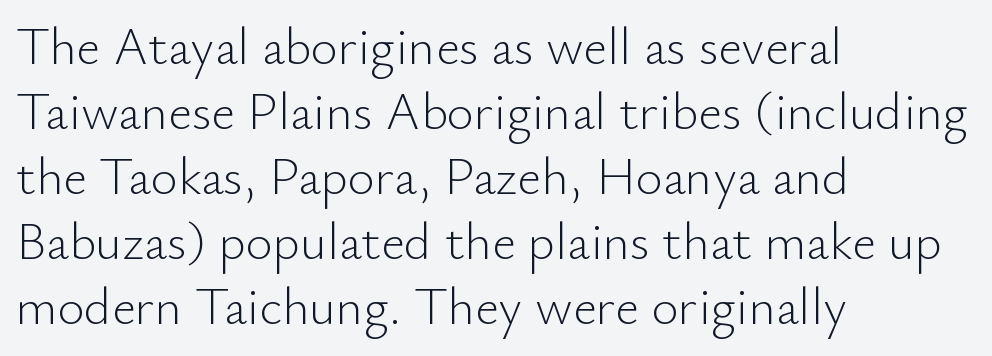
The image shows 52 px light sans-serif type, upright; set left-aligned, normal line spacing (1.25x), normal letter spacing, not underlined; low stroke contrast and a small x-height.
